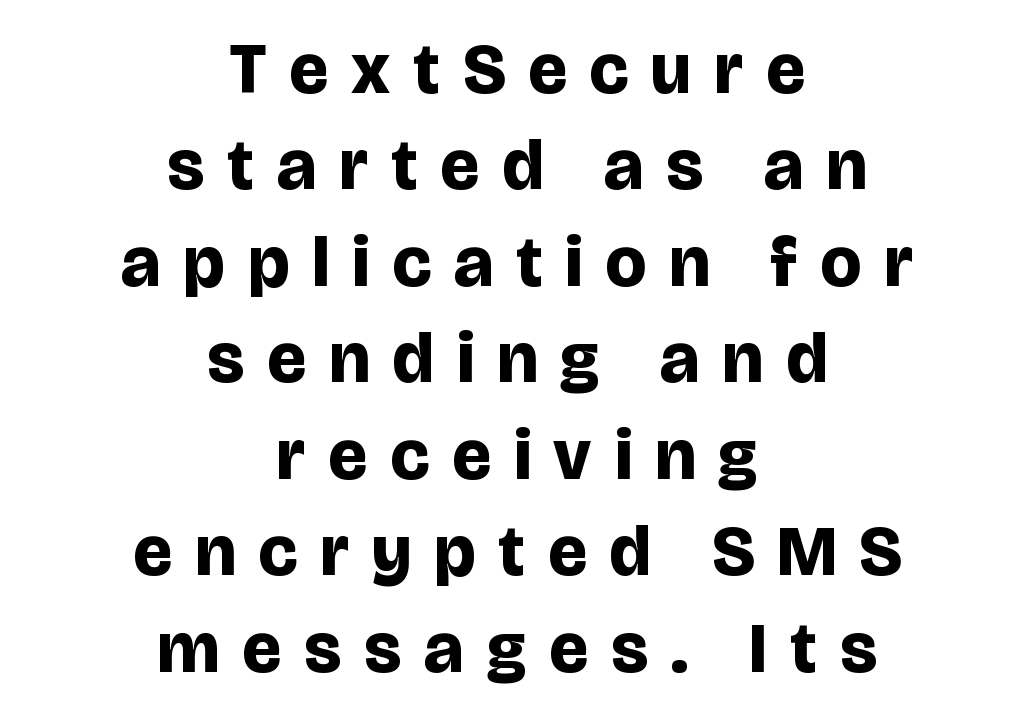
The passage is arranged like a title page — every line centered. Look at the bottom of the vertical strokes: they stop flat, with no serifs. Caption: expanded tracking, letters set apart. The typography opts for an upright posture over an oblique one. Here the designer chose a conventional face with non-uniform glyph widths.
